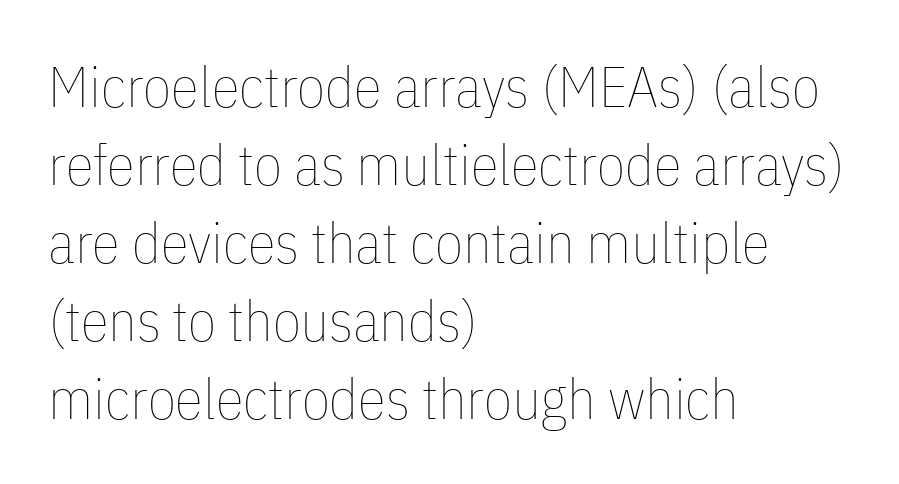
Q: Is the text bold? A: No.
Q: Is the text italic (slanted)? A: No, it is upright.
Q: Is the text underlined? A: No.
Q: How is the paragraph aligned? A: Left-aligned.
Q: Is the spacing between letters normal or unusually wide? A: Normal.
Q: Is the spacing between lines tight, normal or loose? A: Normal.
Q: Width (condensed, normal, or wide)? A: Condensed.
Q: Stroke contrast? A: Low.
Q: x-height? A: Medium.
Q: Monospaced? A: No.
